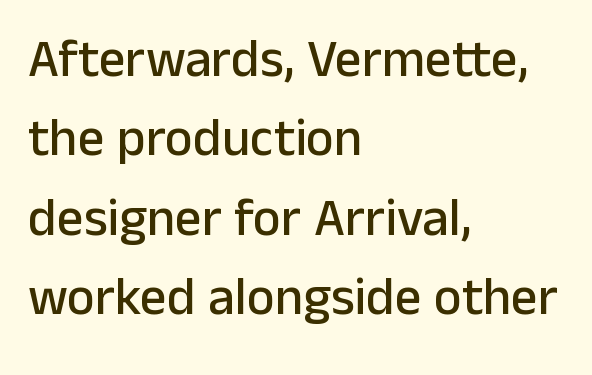
The image shows 53 px sans-serif type, upright; set left-aligned, normal line spacing (1.5x), normal letter spacing, not underlined; low stroke contrast and a medium x-height.
